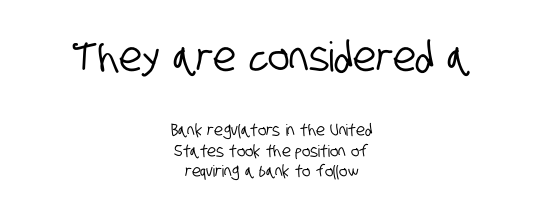
Q: Is the typeface a serif or a sans-serif typeface? A: Sans-serif.
Q: Is the text underlined? A: No.
Q: How is the paragraph aligned? A: Centered.
Q: Is the spacing between letters normal or unusually wide? A: Normal.
Q: Is the spacing between lines tight, normal or loose? A: Normal.
Q: Which block of text is set in a larger size, the first (top) or the second (bottom)? A: The first (top) one.
Q: Width (condensed, normal, or wide)? A: Condensed.
Q: Stroke contrast? A: Low.
Q: x-height? A: Large.
Q: Monospaced? A: No.
